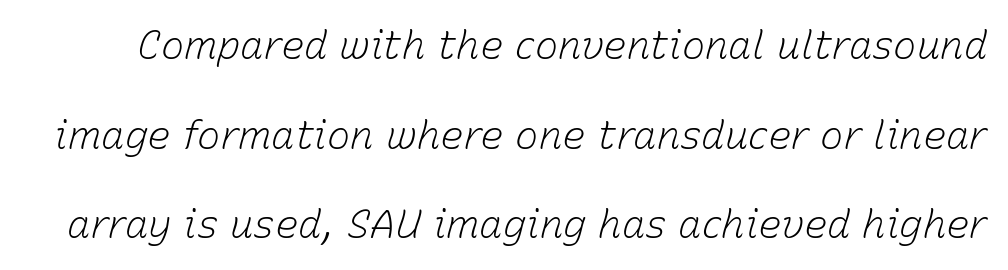
Q: Is the text bold? A: No.
Q: Is the text italic (slanted)? A: Yes, it leans right by about 15 degrees.
Q: Is the text underlined? A: No.
Q: Is the spacing between letters normal or unusually wide? A: Normal.
Q: Is the spacing between lines tight, normal or loose? A: Loose.
Q: Width (condensed, normal, or wide)? A: Normal.
Q: Stroke contrast? A: Low.
Q: x-height? A: Medium.
Q: Monospaced? A: No.
